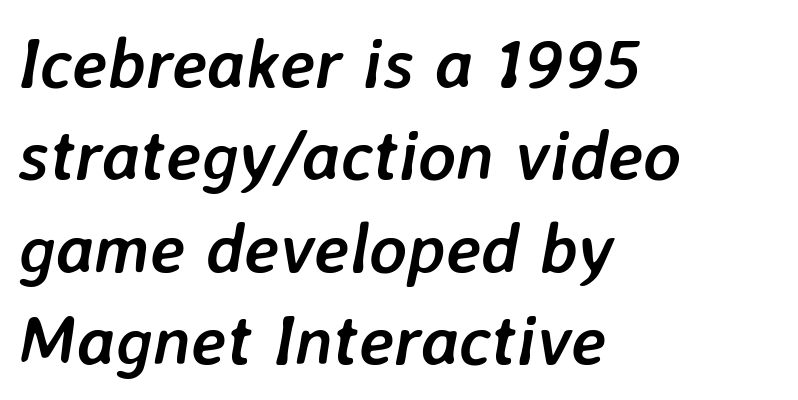
{"italic": "yes", "lean": "right", "slant_degrees": 7, "bold": "yes", "weight": "semibold", "width": "normal", "stroke_contrast": "low", "x_height": "medium", "monospaced": "no", "underline": "no", "align": "left", "line_spacing": "normal", "line_spacing_ratio": 1.3, "letter_spacing": "normal", "letter_spacing_em": 0.0, "glyph_px": 71}
